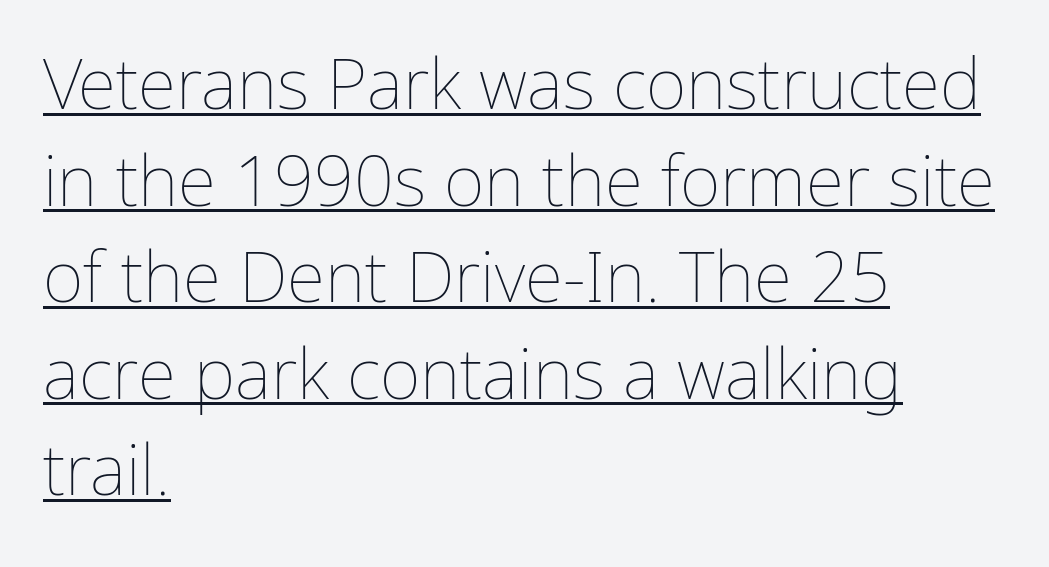
Q: Is the text bold? A: No.
Q: Is the text italic (slanted)? A: No, it is upright.
Q: Is the text underlined? A: Yes.
Q: How is the paragraph aligned? A: Left-aligned.
Q: Is the spacing between letters normal or unusually wide? A: Normal.
Q: Is the spacing between lines tight, normal or loose? A: Normal.
Q: Width (condensed, normal, or wide)? A: Normal.
Q: Stroke contrast? A: Low.
Q: x-height? A: Medium.
Q: Monospaced? A: No.
